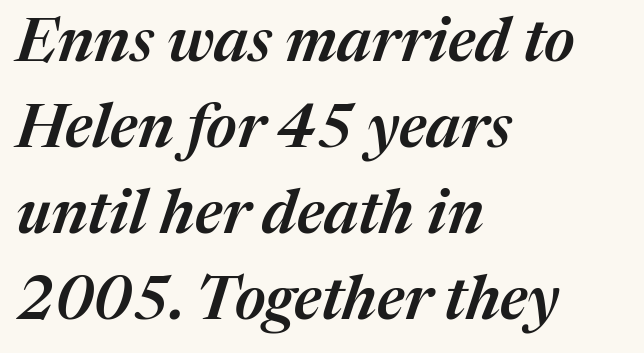
Q: Is the text bold? A: Semi-bold.
Q: Is the text italic (slanted)? A: Yes, it leans right by about 17 degrees.
Q: Is the text underlined? A: No.
Q: How is the paragraph aligned? A: Left-aligned.
Q: Is the spacing between letters normal or unusually wide? A: Normal.
Q: Is the spacing between lines tight, normal or loose? A: Normal.
Q: Width (condensed, normal, or wide)? A: Normal.
Q: Stroke contrast? A: Medium.
Q: x-height? A: Medium.
Q: Monospaced? A: No.
